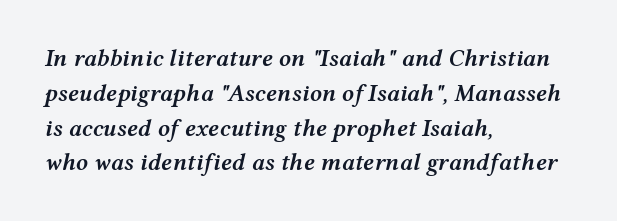
The image shows 24 px text type, italic (leaning right); set left-aligned, normal line spacing (1.45x), normal letter spacing, not underlined.
